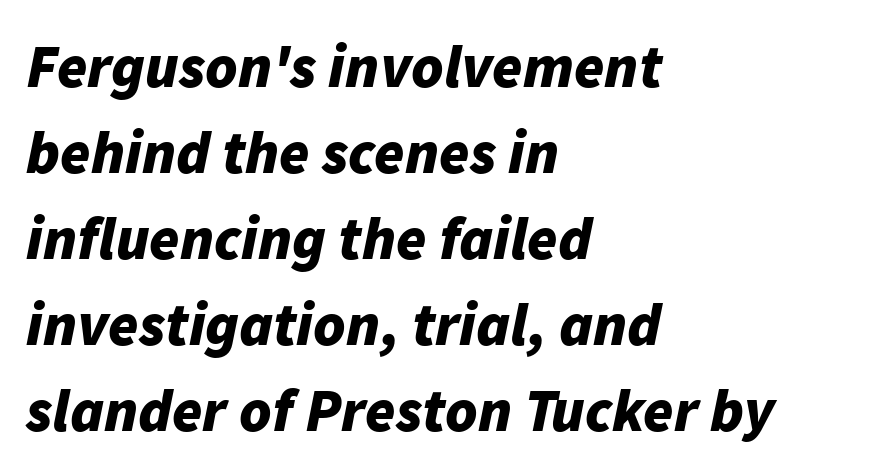
Q: Is the text bold? A: Yes.
Q: Is the text italic (slanted)? A: Yes, it leans right by about 11 degrees.
Q: Is the text underlined? A: No.
Q: How is the paragraph aligned? A: Left-aligned.
Q: Is the spacing between letters normal or unusually wide? A: Normal.
Q: Is the spacing between lines tight, normal or loose? A: Normal.
Q: Width (condensed, normal, or wide)? A: Normal.
Q: Stroke contrast? A: Low.
Q: x-height? A: Medium.
Q: Monospaced? A: No.
